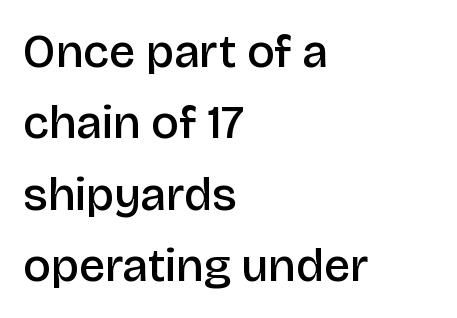
{"serif": "no", "italic": "no", "bold": "semi", "weight": "semibold", "width": "normal", "stroke_contrast": "low", "x_height": "large", "monospaced": "no", "underline": "no", "align": "left", "line_spacing": "normal", "line_spacing_ratio": 1.52, "letter_spacing": "normal", "letter_spacing_em": 0.0, "glyph_px": 47}
